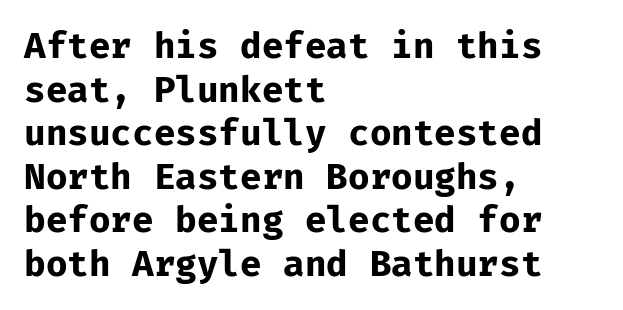
Q: Is the text bold? A: Yes.
Q: Is the text italic (slanted)? A: No, it is upright.
Q: Is the typeface a serif or a sans-serif typeface? A: Sans-serif.
Q: Is the text underlined? A: No.
Q: How is the paragraph aligned? A: Left-aligned.
Q: Is the spacing between letters normal or unusually wide? A: Normal.
Q: Width (condensed, normal, or wide)? A: Normal.
Q: Stroke contrast? A: Low.
Q: x-height? A: Medium.
Q: Monospaced? A: Yes.
